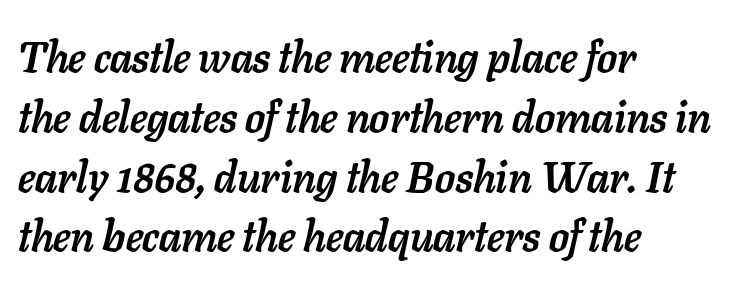
{"italic": "yes", "lean": "right", "slant_degrees": 11, "bold": "yes", "weight": "semibold", "width": "normal", "stroke_contrast": "low", "x_height": "medium", "monospaced": "no", "underline": "no", "align": "left", "line_spacing": "normal", "line_spacing_ratio": 1.39, "letter_spacing": "normal", "letter_spacing_em": 0.0, "glyph_px": 43}
